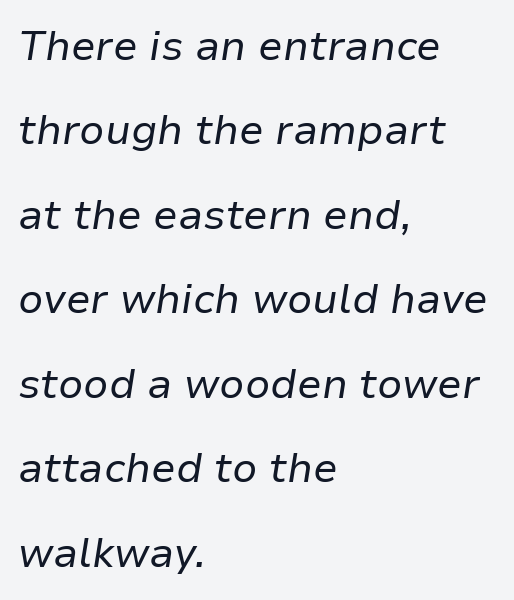
{"italic": "yes", "lean": "right", "slant_degrees": 9, "bold": "no", "weight": "regular", "width": "normal", "stroke_contrast": "low", "x_height": "medium", "monospaced": "no", "underline": "no", "align": "left", "line_spacing": "loose", "line_spacing_ratio": 2.06, "letter_spacing": "normal", "letter_spacing_em": 0.0, "glyph_px": 41}
